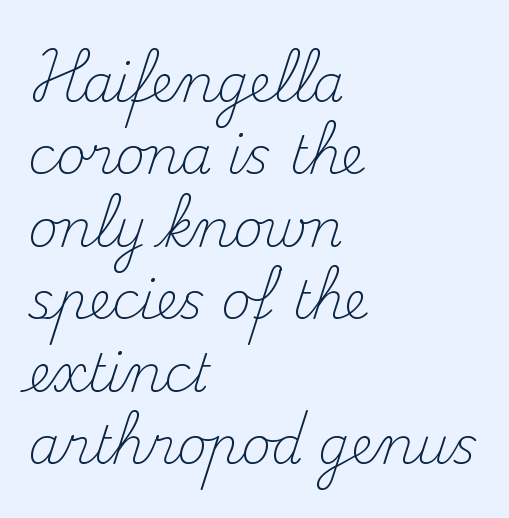
The horizontal fit of the characters is conventional and even. The space directly below the letters is spotless. The weight would be labelled regular, book, light, or lighter still. The typeface chosen for these lines features serifs.
